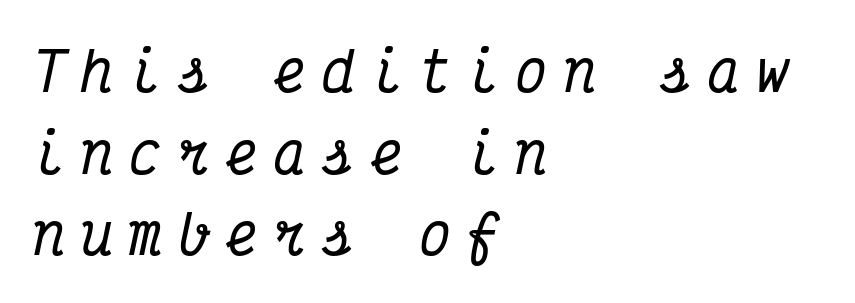
The image shows 53 px condensed serif type, italic (leaning right), monospaced; set left-aligned, normal line spacing (1.54x), unusually wide letter spacing (+0.31 em), not underlined; medium stroke contrast and a medium x-height.
